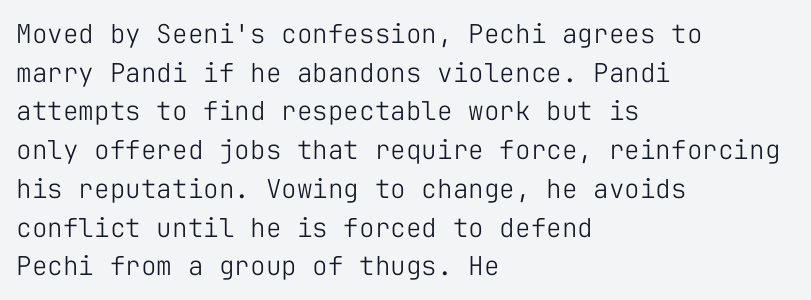
{"italic": "no", "bold": "no", "underline": "no", "align": "left", "line_spacing": "normal", "line_spacing_ratio": 1.49, "letter_spacing": "normal", "letter_spacing_em": 0.0, "glyph_px": 26}
